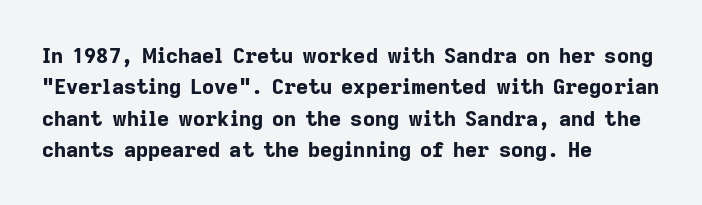
The image shows 21 px bold type, upright; set left-aligned, normal line spacing (1.49x), normal letter spacing, not underlined.
